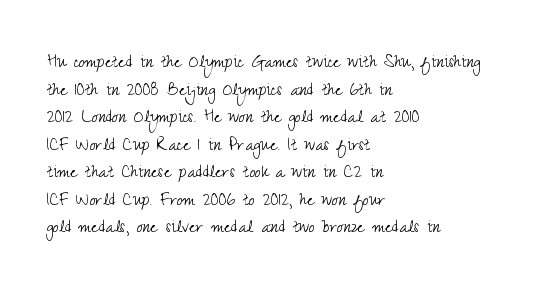
The image shows 21 px text type, upright; set left-aligned, normal line spacing (1.31x), normal letter spacing, not underlined.
